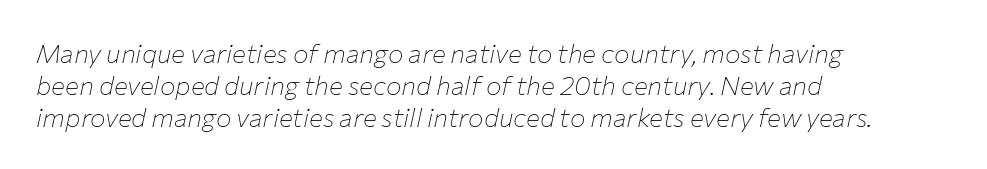
Q: Is the text bold? A: No.
Q: Is the text italic (slanted)? A: Yes, it leans right by about 12 degrees.
Q: Is the text underlined? A: No.
Q: How is the paragraph aligned? A: Left-aligned.
Q: Is the spacing between letters normal or unusually wide? A: Normal.
